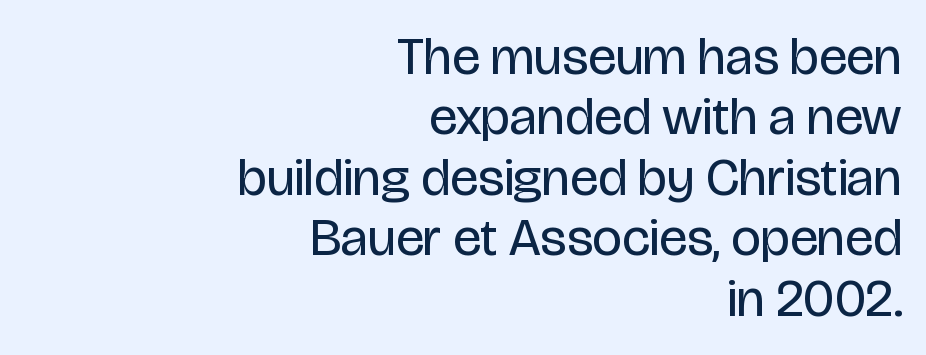
The image shows 53 px regular-weight, condensed sans-serif type, upright; set right-aligned, tight line spacing (1.14x), normal letter spacing, not underlined; low stroke contrast and a large x-height.
